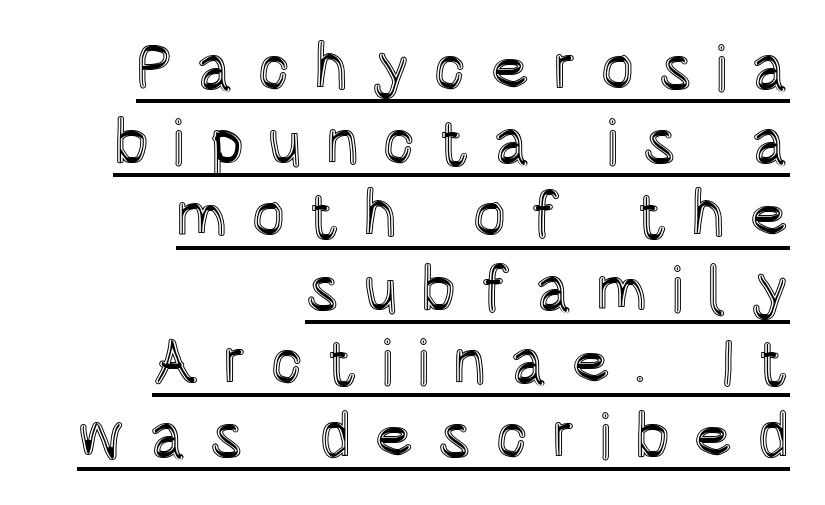
Q: Is the text italic (slanted)? A: No, it is upright.
Q: Is the text underlined? A: Yes.
Q: How is the paragraph aligned? A: Right-aligned.
Q: Is the spacing between letters normal or unusually wide? A: Unusually wide.
Q: Is the spacing between lines tight, normal or loose? A: Tight.
Q: Width (condensed, normal, or wide)? A: Condensed.
Q: x-height? A: Large.
Q: Monospaced? A: No.
